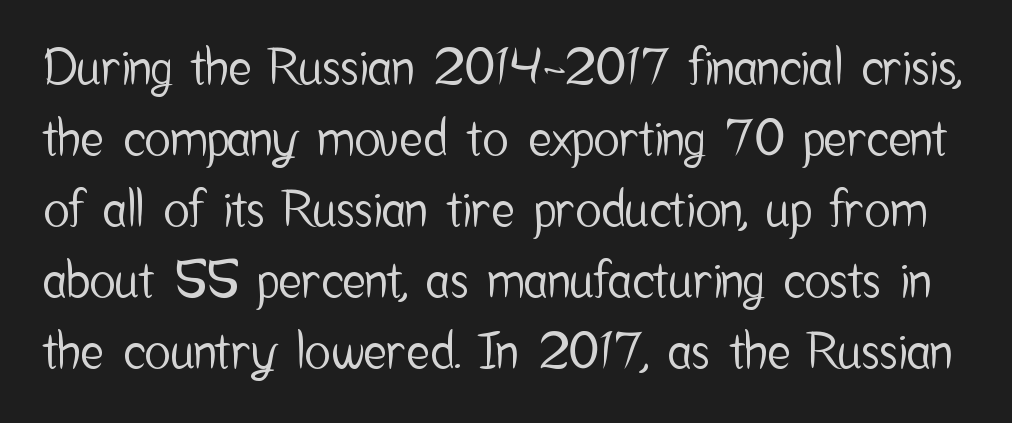
{"serif": "no", "italic": "no", "width": "condensed", "stroke_contrast": "low", "x_height": "medium", "monospaced": "no", "underline": "no", "line_spacing": "normal", "line_spacing_ratio": 1.45, "letter_spacing": "normal", "letter_spacing_em": 0.0, "glyph_px": 49}
